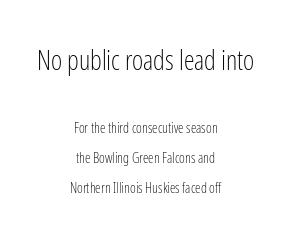
Quick note: not italic, upright. Students, note that the glyphs here touch the page at normal intervals. Character size in the leading block exceeds that of the trailing block. The font sits on the lighter half of the weight spectrum, regular included. Horizontally, the lines are justified to the midpoint only.
